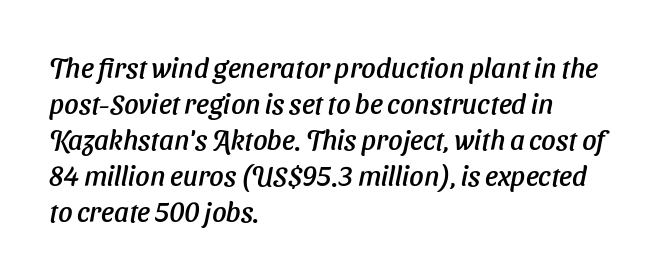
{"italic": "yes", "lean": "right", "slant_degrees": 11, "width": "normal", "stroke_contrast": "low", "x_height": "medium", "monospaced": "no", "underline": "no", "align": "left", "line_spacing": "normal", "line_spacing_ratio": 1.29, "letter_spacing": "normal", "letter_spacing_em": 0.0, "glyph_px": 28}
